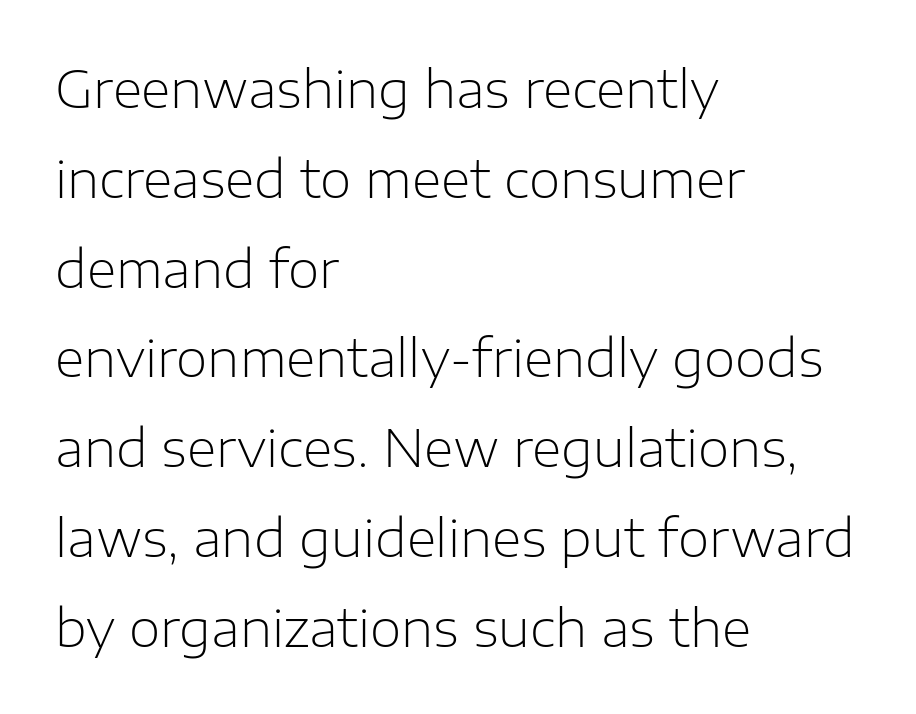
Q: Is the text bold? A: No.
Q: Is the text italic (slanted)? A: No, it is upright.
Q: Is the typeface a serif or a sans-serif typeface? A: Sans-serif.
Q: Is the text underlined? A: No.
Q: How is the paragraph aligned? A: Left-aligned.
Q: Is the spacing between letters normal or unusually wide? A: Normal.
Q: Width (condensed, normal, or wide)? A: Normal.
Q: Stroke contrast? A: Low.
Q: x-height? A: Medium.
Q: Monospaced? A: No.
